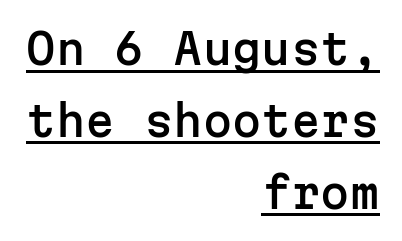
{"serif": "no", "italic": "no", "width": "normal", "stroke_contrast": "low", "x_height": "medium", "monospaced": "yes", "underline": "yes", "align": "right", "line_spacing_ratio": 1.71, "letter_spacing": "normal", "letter_spacing_em": 0.0, "glyph_px": 42}
